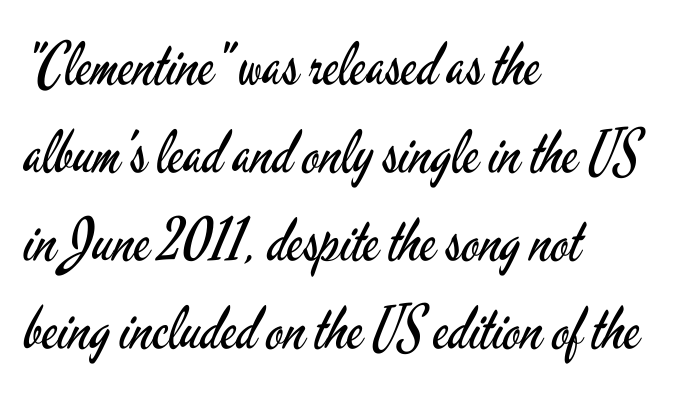
The image shows 59 px regular-weight, condensed sans-serif type; set left-aligned, normal line spacing (1.49x), normal letter spacing, not underlined; low stroke contrast and a small x-height.
